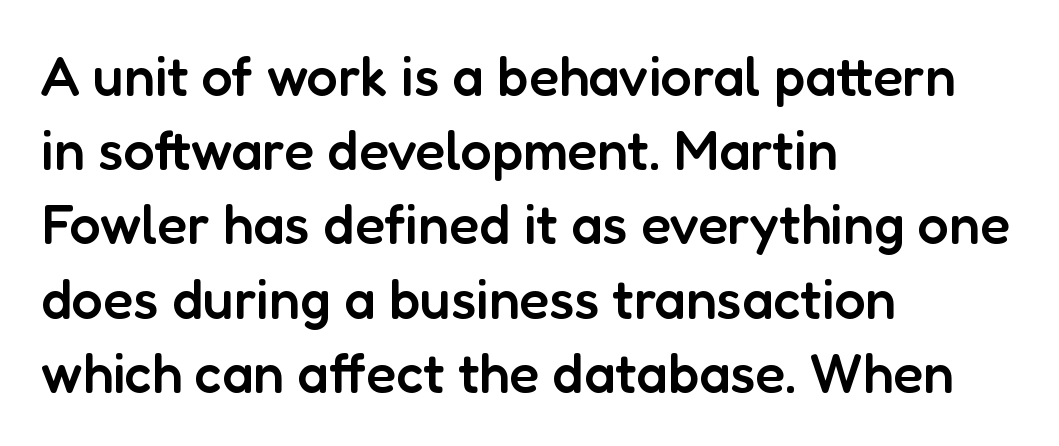
Honestly, there is no underline to notice here at all. The passage is arranged the way most books set body copy — flush left. Glyph-to-glyph distance matches everyday printed text. The rendering uses a moderate line-height, typical for paragraphs. Summary of weight: moderately heavy, a semibold. Grotesque or geometric, the face here clearly has no serifs.
